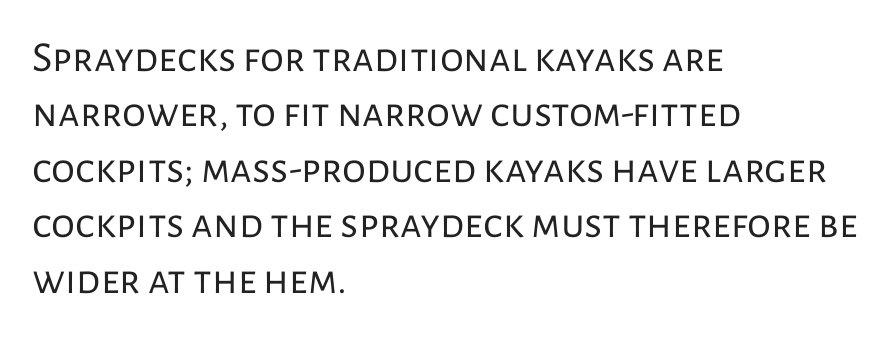
The image shows 43 px regular-weight sans-serif type, upright; set left-aligned, normal line spacing (1.29x), normal letter spacing, not underlined; low stroke contrast and a medium x-height.
